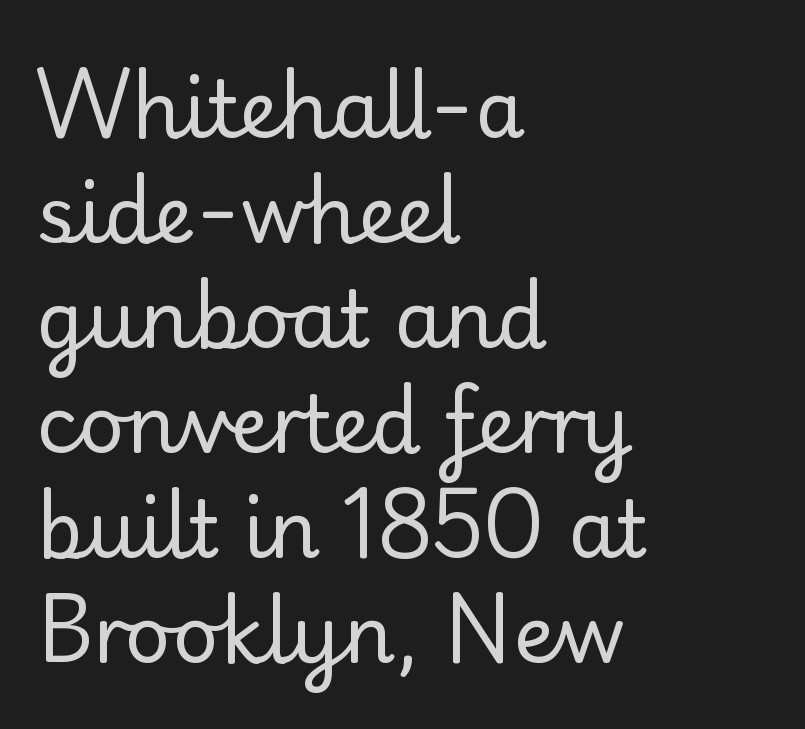
The image shows 79 px regular-weight serif type, upright; set left-aligned, normal line spacing (1.33x), normal letter spacing, not underlined; low stroke contrast and a small x-height.
